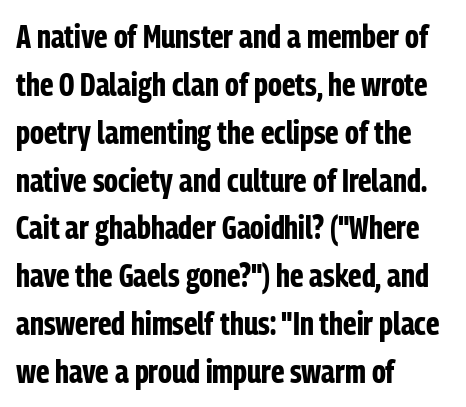
Horizontal alignment here is leftward, the default for most running prose. Posture: straight, roman, zero tilt. Here the designer chose a conventional face with non-uniform glyph widths. Glyph-to-glyph distance matches everyday printed text. The gap between lines stays unmarked.
